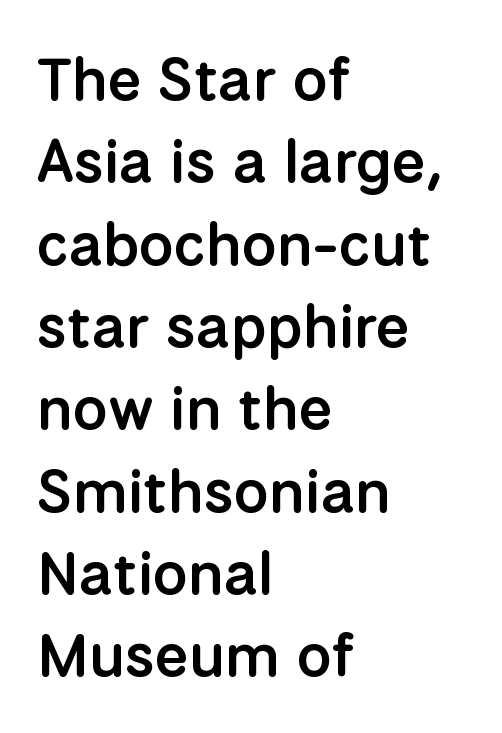
{"serif": "no", "italic": "no", "bold": "semi", "weight": "semibold", "width": "normal", "stroke_contrast": "low", "x_height": "medium", "monospaced": "no", "underline": "no", "align": "left", "line_spacing": "normal", "line_spacing_ratio": 1.35, "letter_spacing": "normal", "letter_spacing_em": 0.0, "glyph_px": 61}
